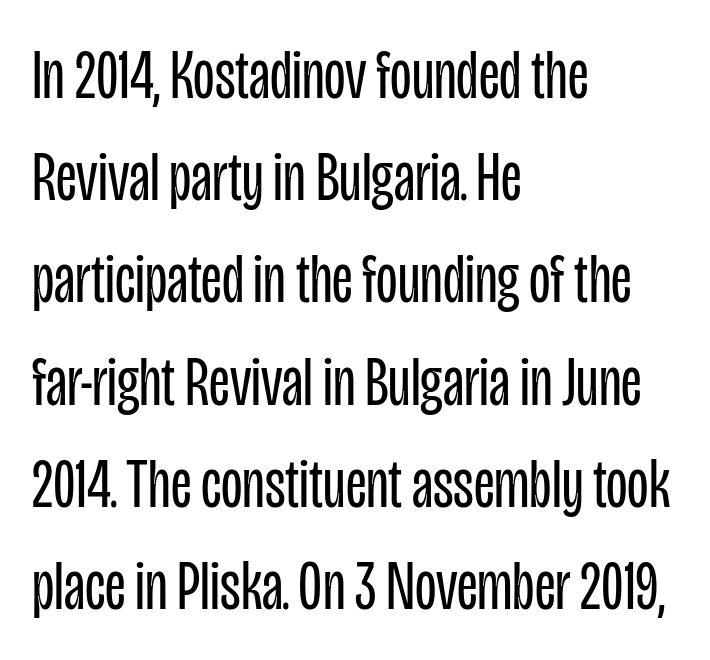
{"serif": "no", "italic": "no", "bold": "no", "weight": "regular", "width": "condensed", "stroke_contrast": "low", "x_height": "large", "monospaced": "no", "underline": "no", "align": "left", "line_spacing": "normal", "line_spacing_ratio": 1.46, "letter_spacing": "normal", "letter_spacing_em": 0.0, "glyph_px": 70}
